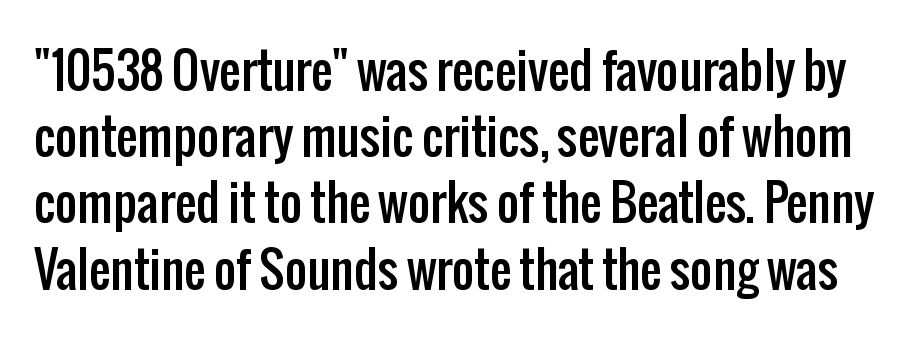
The rendering uses a moderate line-height, typical for paragraphs. The typeface chosen for these lines omits serifs. Posture: straight, roman, zero tilt. Has an underline been added? It has not. Each letter keeps its own natural width here, so spacing adapts to shape.
